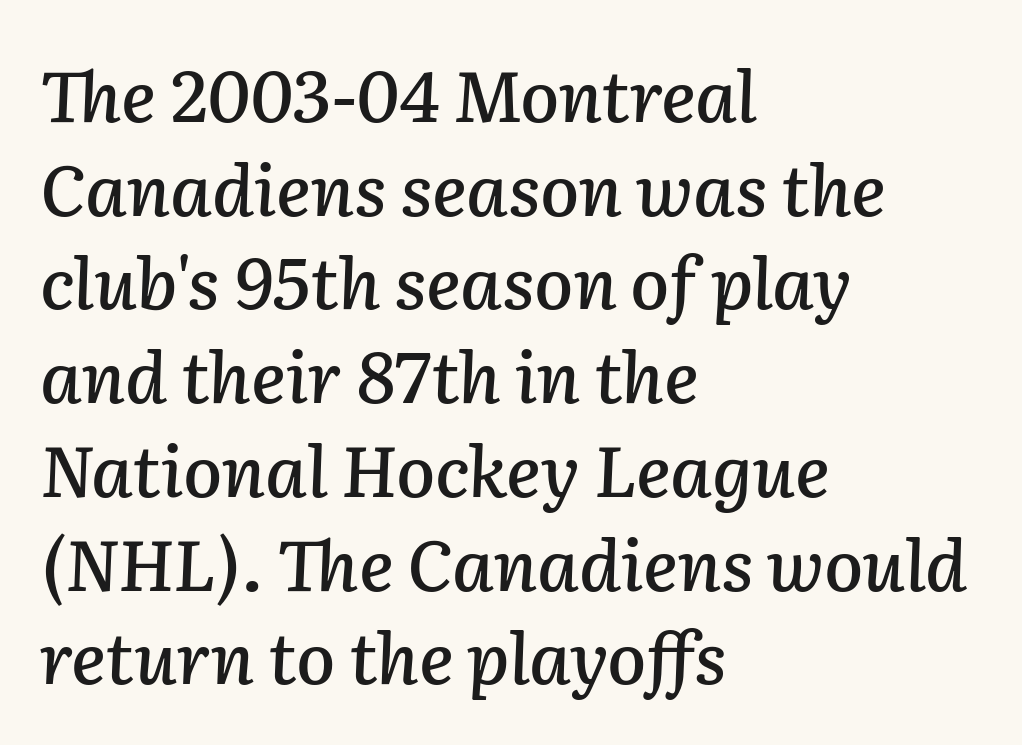
{"italic": "yes", "lean": "right", "slant_degrees": 2, "width": "normal", "stroke_contrast": "low", "x_height": "medium", "monospaced": "no", "underline": "no", "align": "left", "line_spacing": "normal", "line_spacing_ratio": 1.32, "letter_spacing": "normal", "letter_spacing_em": 0.0, "glyph_px": 71}
